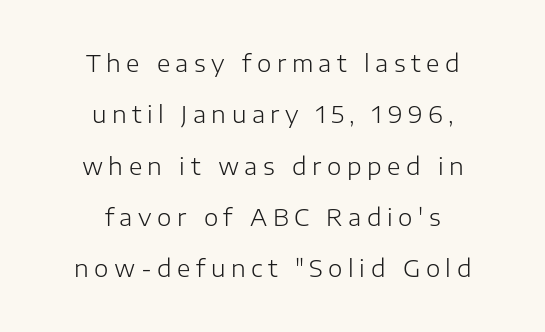
Style check: upright. Regarding leading, the lines here are spaced well apart. Letters rest on an invisible, unmarked baseline. Display-style spreading of the glyphs; the letterfit is very open.
